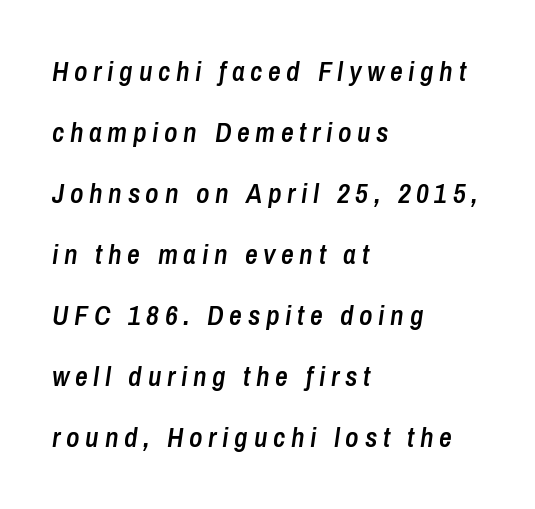
Each glyph is drawn with semibold strokes, heavier than normal yet not fully bold. The lines are quadded left. Leading is clearly above the norm, producing a sparse column. This is oblique type, the kind used for emphasis or titles. The face used here is rendered with a markedly widened letterfit.
